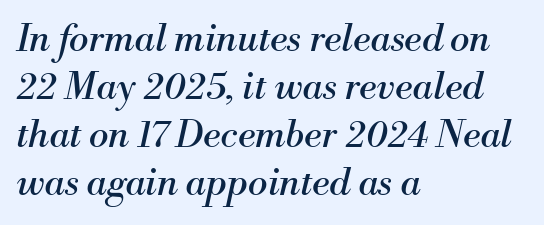
The image shows 37 px regular-weight serif type, italic (leaning right); set left-aligned, normal line spacing (1.3x), normal letter spacing, not underlined; medium stroke contrast and a small x-height.
